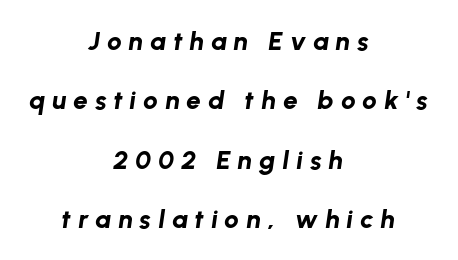
The space beneath each line is pristine and unruled. Every row of glyphs is offset so its center matches the block's center. This sample trades compactness for vertical openness between lines. Characters are canted at an angle relative to the baseline's perpendicular. Caption: bold face, heavy strokes. This sample uses expanded letter spacing, leaving extra air between glyphs.
